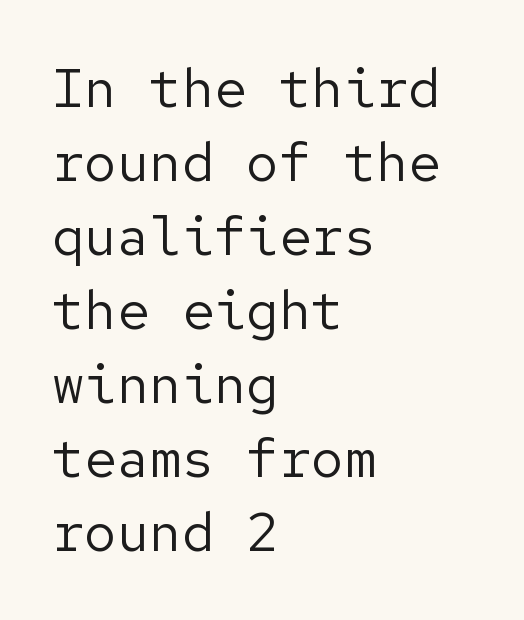
The font's upright variant was chosen for this text. Nothing heavy about these letters — not bold at all. Alignment: flush left. The block of text has a typical density, with ordinary space between rows. The letters carry no serifs — their stems end cleanly without finishing strokes.
